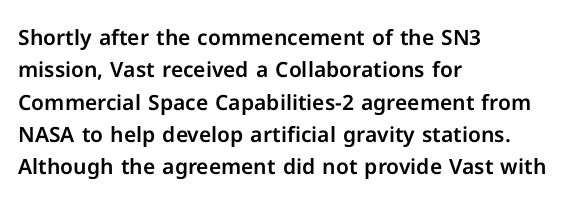
The image shows 21 px text type, upright; set left-aligned, normal line spacing (1.54x), normal letter spacing, not underlined.
